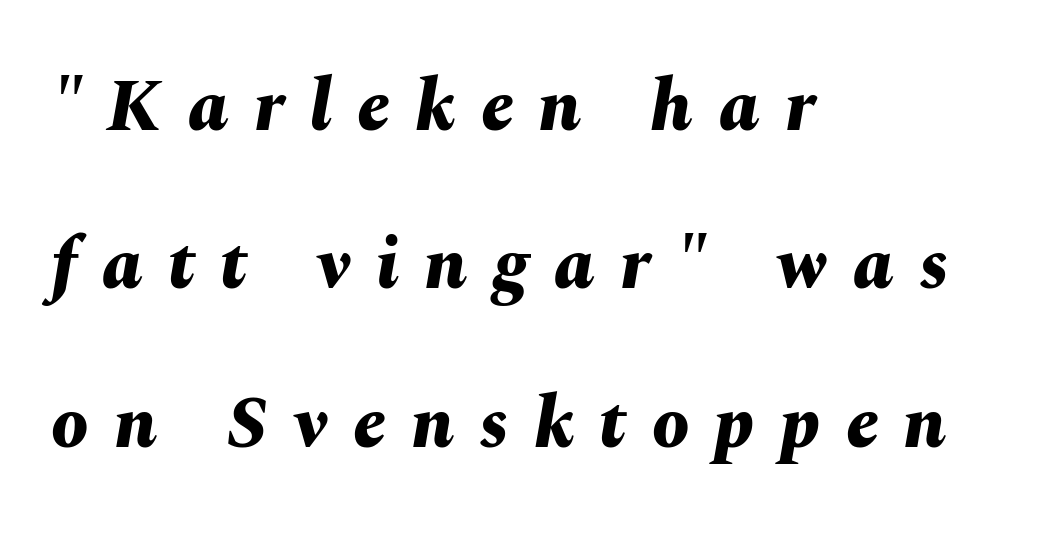
You could only call the tracking loose — the letters float apart. These lines carry a lot of weight — the face is fully bold. Any mark beneath the type? The region is blank. This is oblique type, the kind used for emphasis or titles.
